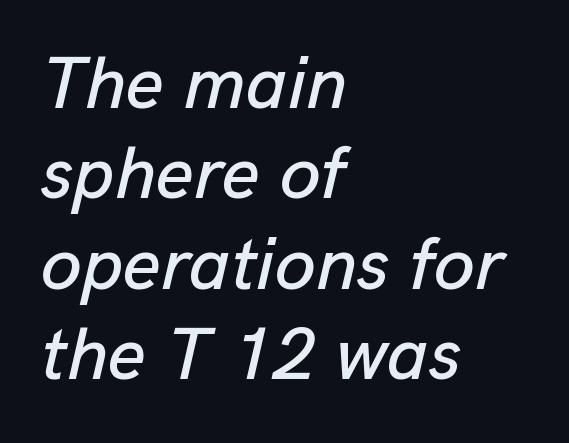
Proportional: the letters do not fall into vertical columns. These lines stack with their left ends in a neat column. Compared with ordinary roman type, these characters are visibly tilted. Characters follow at the spacing the type designer built in. Any mark beneath the type? The region is blank.
